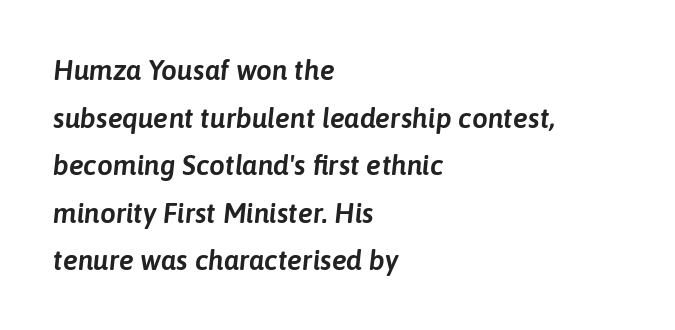
The image shows 28 px text type, italic (leaning right); set left-aligned, normal line spacing (1.7x), normal letter spacing, not underlined; low stroke contrast and a medium x-height.
